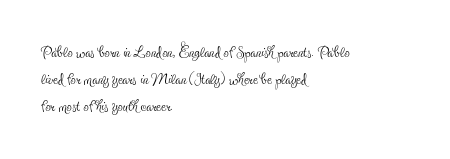
The image shows 21 px text type; set left-aligned, normal line spacing (1.29x), normal letter spacing, not underlined.
